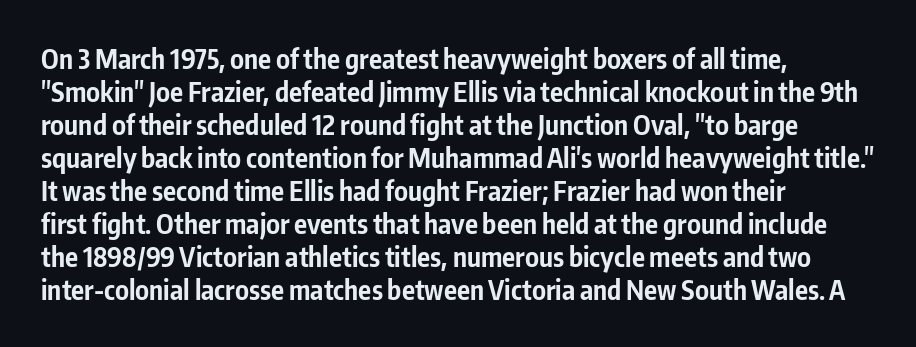
Q: Is the text bold? A: Yes.
Q: Is the text italic (slanted)? A: No, it is upright.
Q: Is the text underlined? A: No.
Q: How is the paragraph aligned? A: Left-aligned.
Q: Is the spacing between letters normal or unusually wide? A: Normal.
